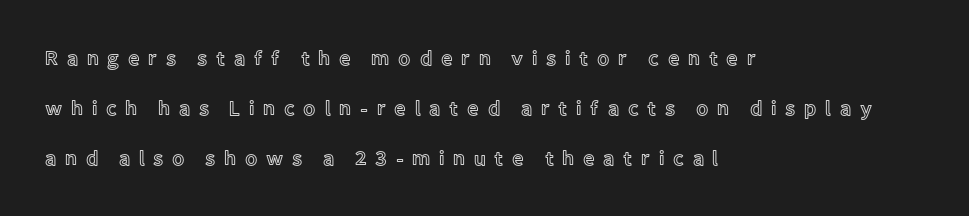
The image shows 20 px text type, upright; set left-aligned, loose line spacing (2.49x), unusually wide letter spacing (+0.43 em), not underlined.
